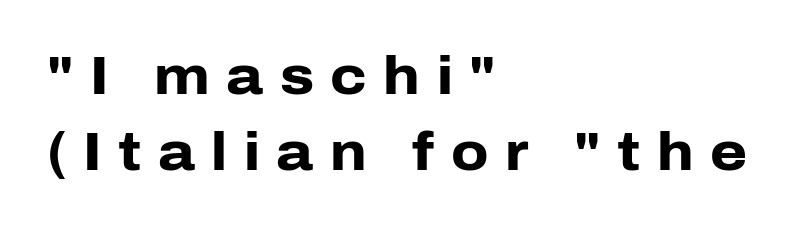
The image shows 53 px heavy sans-serif type, upright; set left-aligned, normal line spacing (1.44x), unusually wide letter spacing (+0.31 em), not underlined; low stroke contrast and a medium x-height.
